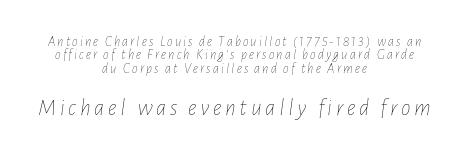
The strip under each line holds only bare page. This is not heavy type; no bold has been used. The composition opens small and finishes big. Is the block centered? Yes — each line is placed symmetrically about the middle. What's the leading like? Squeezed, with rows nearly overlapping.
